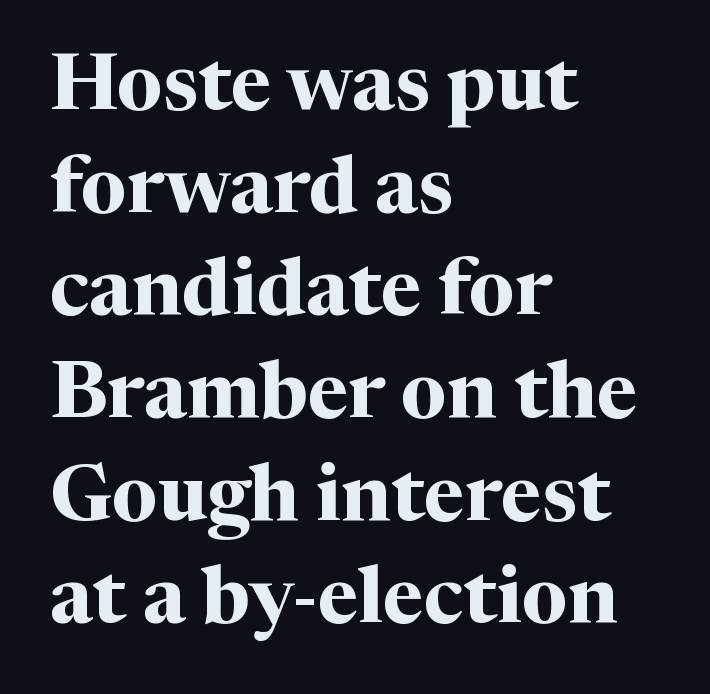
The image shows 79 px bold serif type, upright; set left-aligned, normal line spacing (1.3x), normal letter spacing, not underlined; medium stroke contrast and a medium x-height.
